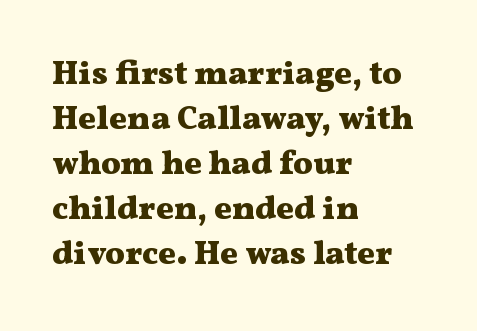
The characters display serif detailing at their extremities. Letter spacing: default. This rendering uses left alignment, leaving the right contour irregular. Nobody drew a line under any word here. Its strokes are broad and dark, the hallmark of bold type. Summary of vertical rhythm: regular, with standard interline spacing.
